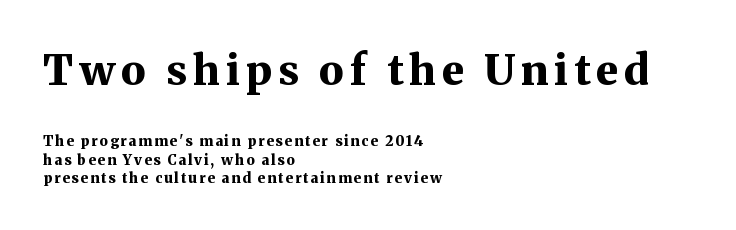
The image shows 42 px bold serif type, upright; set left-aligned, normal line spacing (1.32x), not underlined; the first (top) block is 3.0x larger; medium stroke contrast and a medium x-height.
